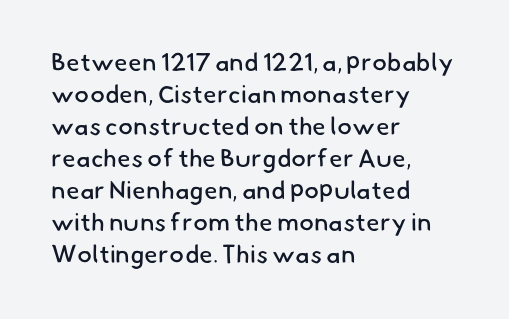
Q: Is the text bold? A: No.
Q: Is the text underlined? A: No.
Q: How is the paragraph aligned? A: Left-aligned.
Q: Is the spacing between letters normal or unusually wide? A: Normal.
Q: Is the spacing between lines tight, normal or loose? A: Normal.
